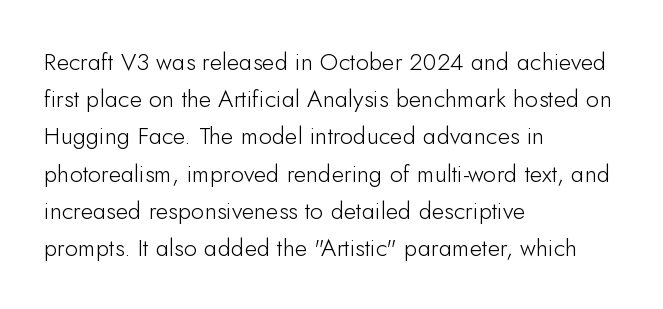
{"italic": "no", "bold": "no", "underline": "no", "align": "left", "line_spacing": "normal", "line_spacing_ratio": 1.55, "letter_spacing": "normal", "letter_spacing_em": 0.0, "glyph_px": 24}
